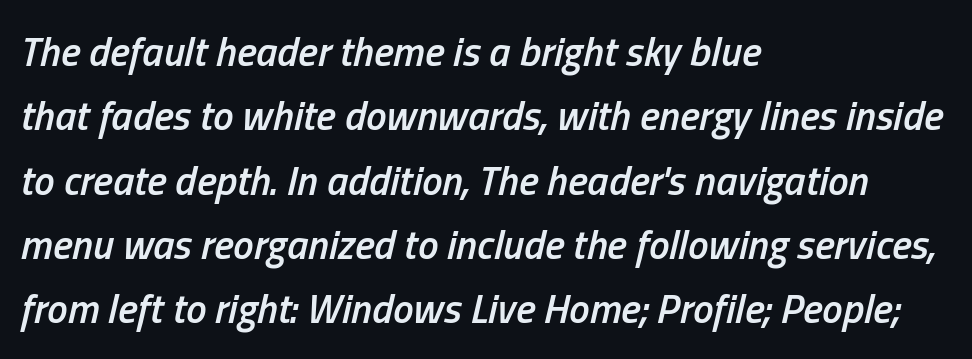
Italic? Definitely — the glyphs are oblique. Leading matches the norm, producing a regular column. The letters are semibold — heavier than regular but short of a full bold. You could not count columns in this text — the font is proportionally spaced. Honestly, the letter spacing is just normal — you wouldn't notice it.
